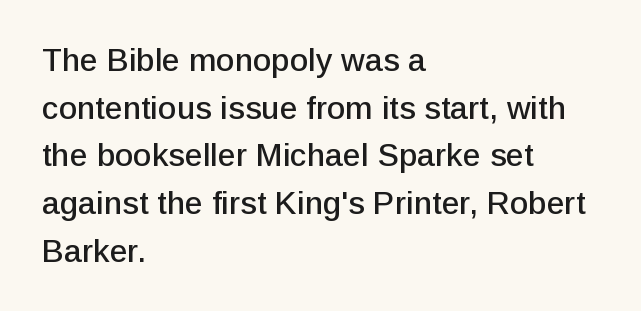
The image shows 32 px sans-serif type, upright; set left-aligned, normal line spacing (1.49x), normal letter spacing, not underlined; low stroke contrast and a medium x-height.
